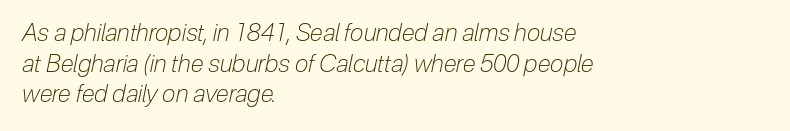
Q: Is the text bold? A: No.
Q: Is the text italic (slanted)? A: Yes, it leans right by about 12 degrees.
Q: Is the text underlined? A: No.
Q: How is the paragraph aligned? A: Left-aligned.
Q: Is the spacing between letters normal or unusually wide? A: Normal.
Q: Is the spacing between lines tight, normal or loose? A: Normal.
